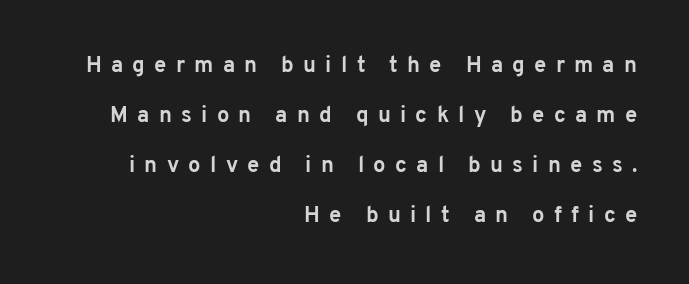
Q: Is the text bold? A: Yes.
Q: Is the text italic (slanted)? A: No, it is upright.
Q: Is the text underlined? A: No.
Q: How is the paragraph aligned? A: Right-aligned.
Q: Is the spacing between letters normal or unusually wide? A: Unusually wide.
Q: Is the spacing between lines tight, normal or loose? A: Loose.
